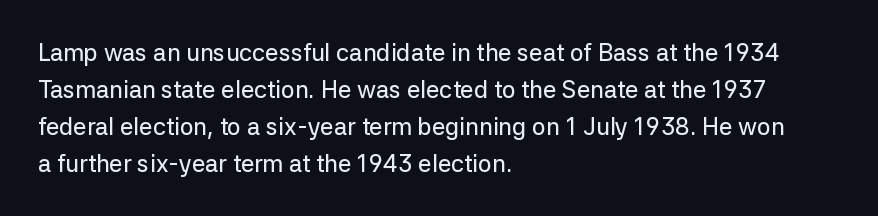
The image shows 24 px text type, upright; set left-aligned, normal line spacing (1.54x), normal letter spacing, not underlined.
